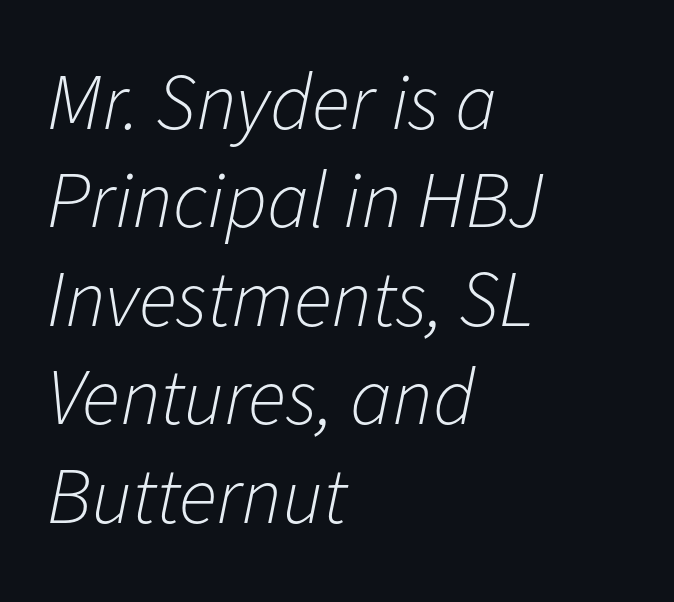
The image shows 80 px light type, italic (leaning right); set left-aligned, line spacing 1.23x, normal letter spacing, not underlined; low stroke contrast and a medium x-height.
